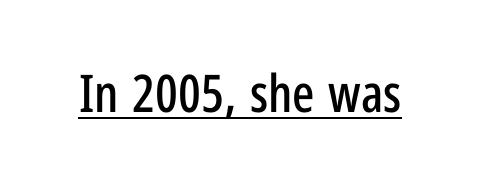
The image shows 52 px condensed sans-serif type, upright; set normal letter spacing, underlined; low stroke contrast and a medium x-height.
